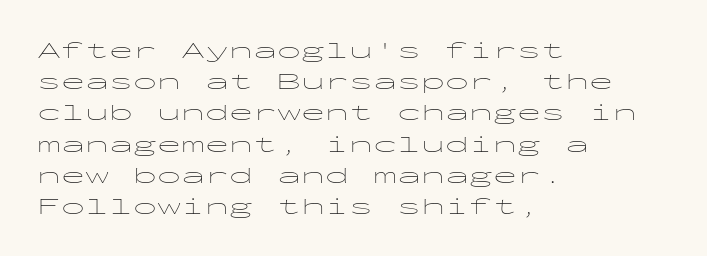
The image shows 24 px text type, upright; set left-aligned, normal line spacing (1.3x), normal letter spacing, not underlined.
